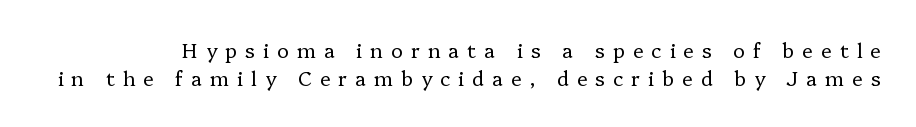
{"italic": "no", "bold": "no", "underline": "no", "line_spacing": "normal", "line_spacing_ratio": 1.38, "letter_spacing": "wide", "letter_spacing_em": 0.4, "glyph_px": 20}
